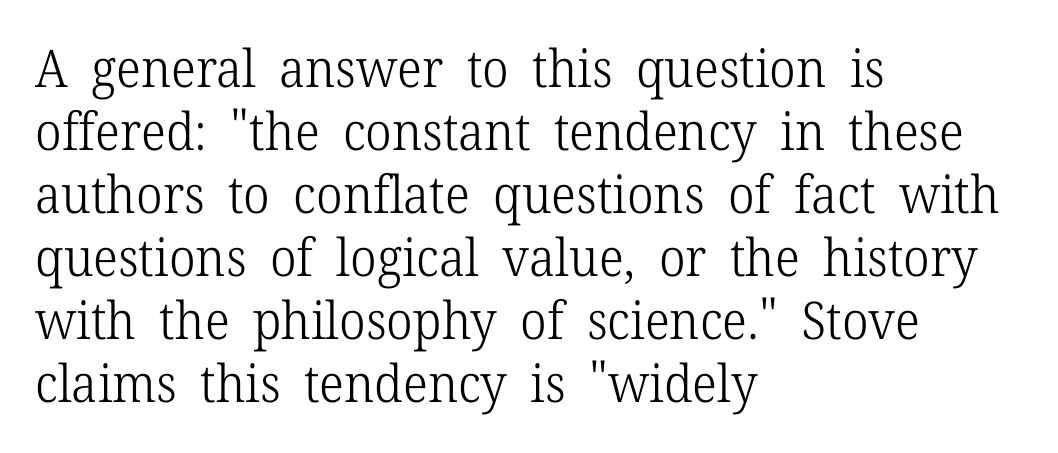
Stroke mass is kept to a normal reading level or below. Quick note: not italic, upright. The gap between lines stays unmarked. Serif or sans? Serif — the stroke terminals have little feet.
